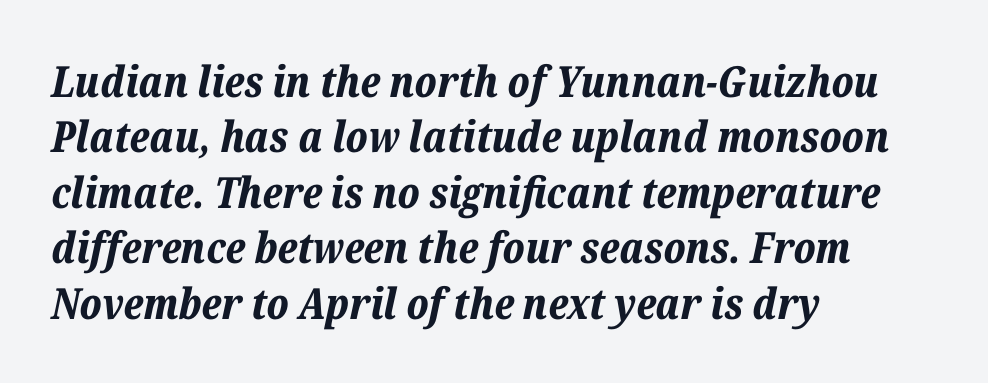
Horizontal bands of white between lines are of average thickness. Is the letter spacing exaggerated? No — it looks like the ordinary default. Line beginnings align vertically; line endings do not. The text carries the slant typical of an italic or oblique font.
